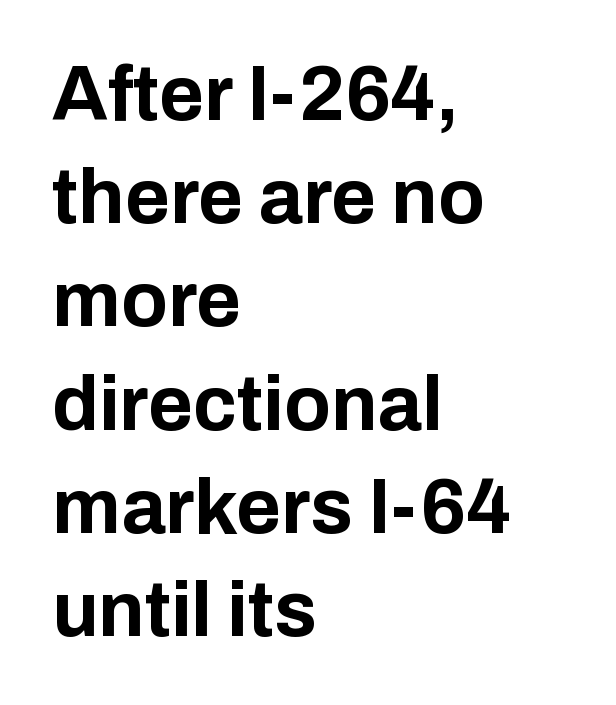
The image shows 77 px bold sans-serif type, upright; set left-aligned, normal line spacing (1.34x), normal letter spacing, not underlined; low stroke contrast and a medium x-height.
